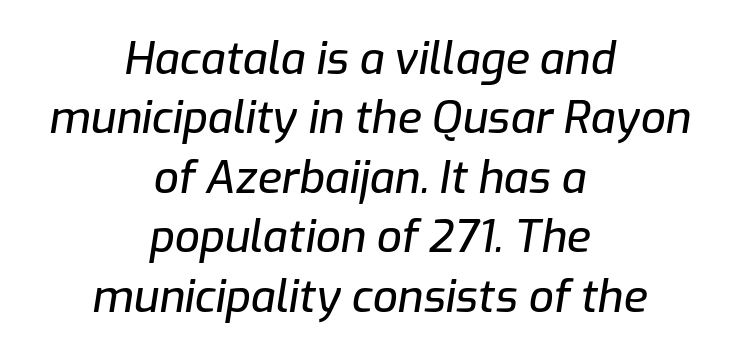
Q: Is the text italic (slanted)? A: Yes, it leans right by about 9 degrees.
Q: Is the text underlined? A: No.
Q: How is the paragraph aligned? A: Centered.
Q: Is the spacing between letters normal or unusually wide? A: Normal.
Q: Is the spacing between lines tight, normal or loose? A: Normal.
Q: Width (condensed, normal, or wide)? A: Normal.
Q: Stroke contrast? A: Low.
Q: x-height? A: Medium.
Q: Monospaced? A: No.
